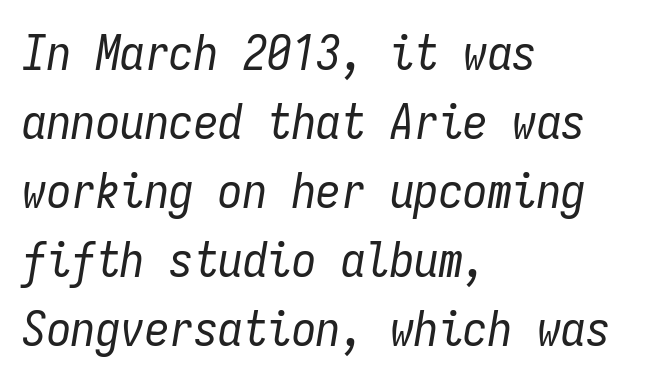
Compared with a typical body face, this is equally light or lighter still. The space directly below the letters is spotless. The designer left line spacing at the default. The lettering tilts uniformly, giving the passage an italic look. Caption: standard tracking, unaltered.
